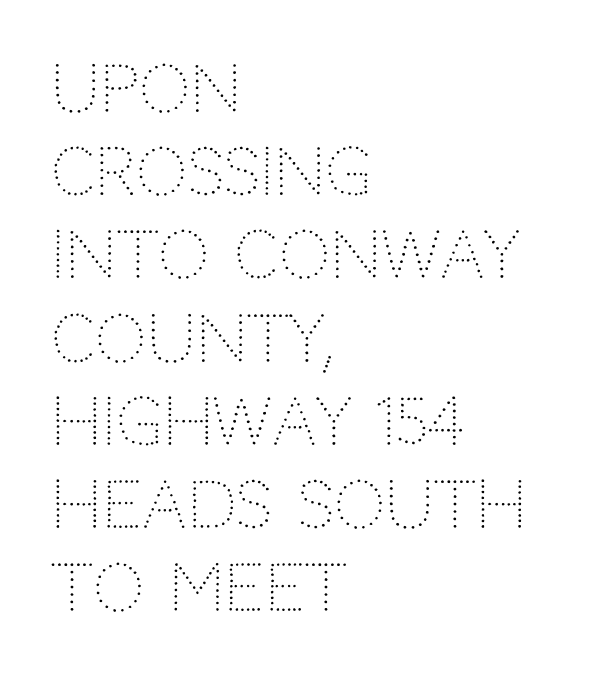
{"serif": "no", "italic": "no", "bold": "no", "weight": "light", "width": "normal", "stroke_contrast": "low", "x_height": "large", "monospaced": "no", "underline": "no", "align": "left", "line_spacing": "normal", "line_spacing_ratio": 1.3, "letter_spacing": "normal", "letter_spacing_em": 0.0, "glyph_px": 64}
